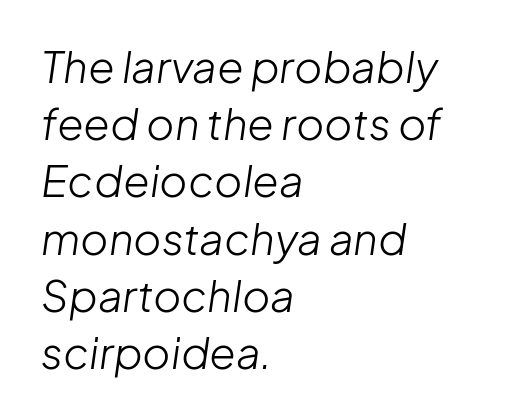
Q: Is the text bold? A: No.
Q: Is the text italic (slanted)? A: Yes, it leans right by about 8 degrees.
Q: Is the text underlined? A: No.
Q: How is the paragraph aligned? A: Left-aligned.
Q: Is the spacing between letters normal or unusually wide? A: Normal.
Q: Is the spacing between lines tight, normal or loose? A: Normal.
Q: Width (condensed, normal, or wide)? A: Normal.
Q: Stroke contrast? A: Low.
Q: x-height? A: Medium.
Q: Monospaced? A: No.
